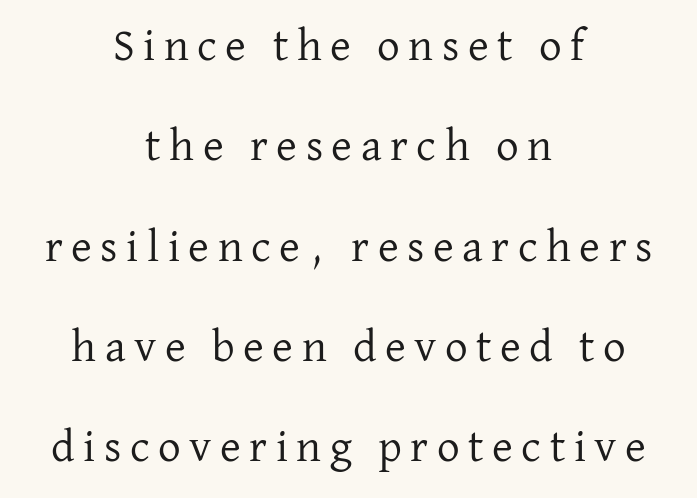
Q: Is the text bold? A: No.
Q: Is the text italic (slanted)? A: No, it is upright.
Q: Is the typeface a serif or a sans-serif typeface? A: Serif.
Q: Is the text underlined? A: No.
Q: How is the paragraph aligned? A: Centered.
Q: Is the spacing between lines tight, normal or loose? A: Loose.
Q: Width (condensed, normal, or wide)? A: Normal.
Q: Stroke contrast? A: Low.
Q: x-height? A: Medium.
Q: Monospaced? A: No.
